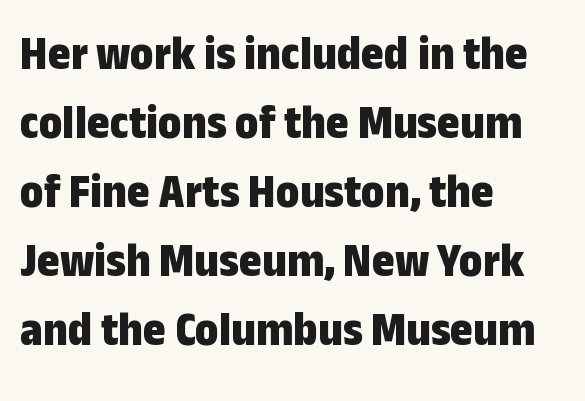
The image shows 49 px bold, condensed sans-serif type, upright; set left-aligned, normal line spacing (1.41x), normal letter spacing, not underlined; low stroke contrast and a medium x-height.
